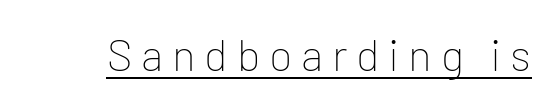
This rendering employs a face without finishing strokes, i.e., a sans-serif. Varying glyph widths throughout — classic text-font behaviour. The letters are spread apart with noticeably loose tracking. Upright lettering throughout. These glyphs show unthickened strokes, regular width or finer.
